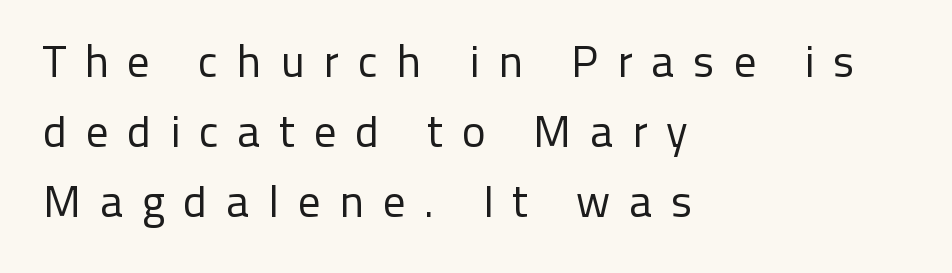
{"serif": "no", "italic": "no", "bold": "no", "weight": "regular", "width": "normal", "stroke_contrast": "low", "x_height": "medium", "monospaced": "no", "underline": "no", "align": "left", "line_spacing": "normal", "line_spacing_ratio": 1.56, "letter_spacing": "wide", "letter_spacing_em": 0.41, "glyph_px": 45}
